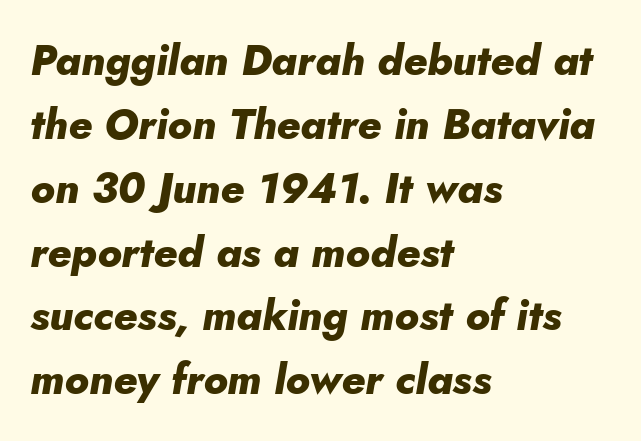
Q: Is the text bold? A: Yes.
Q: Is the text italic (slanted)? A: Yes, it leans right by about 5 degrees.
Q: Is the text underlined? A: No.
Q: How is the paragraph aligned? A: Left-aligned.
Q: Is the spacing between letters normal or unusually wide? A: Normal.
Q: Is the spacing between lines tight, normal or loose? A: Normal.
Q: Width (condensed, normal, or wide)? A: Normal.
Q: Stroke contrast? A: Low.
Q: x-height? A: Small.
Q: Monospaced? A: No.
